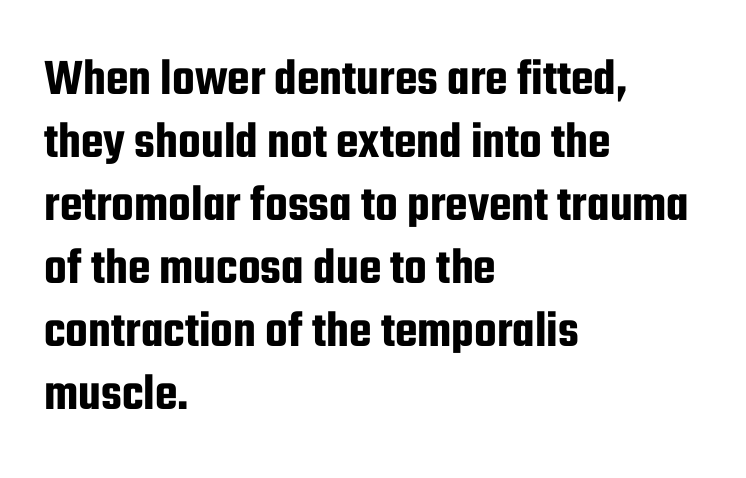
{"serif": "no", "italic": "no", "width": "condensed", "stroke_contrast": "low", "x_height": "medium", "monospaced": "no", "underline": "no", "align": "left", "line_spacing_ratio": 1.21, "letter_spacing": "normal", "letter_spacing_em": 0.0, "glyph_px": 52}
